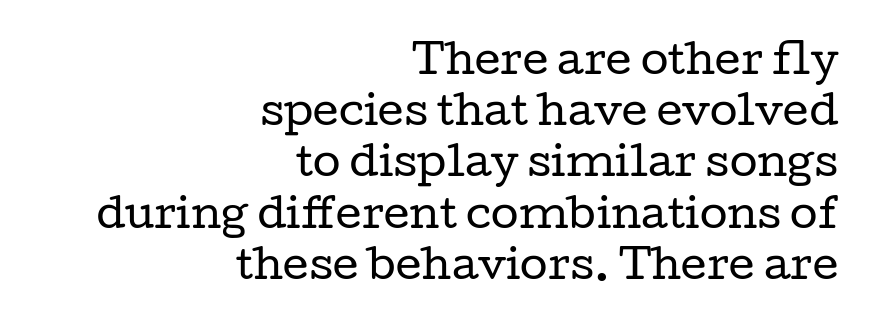
{"serif": "yes", "italic": "no", "bold": "no", "weight": "regular", "width": "wide", "stroke_contrast": "low", "x_height": "medium", "monospaced": "no", "underline": "no", "align": "right", "line_spacing": "normal", "line_spacing_ratio": 1.28, "letter_spacing": "normal", "letter_spacing_em": 0.0, "glyph_px": 40}
